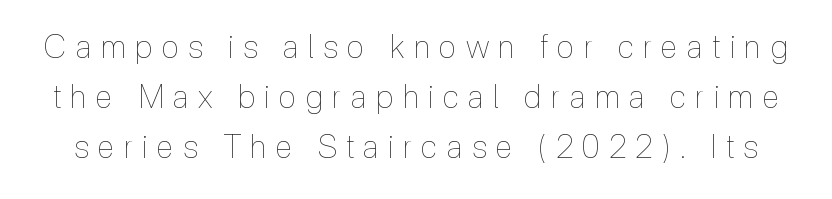
The image shows 32 px thin, condensed type, upright; set normal line spacing (1.56x), unusually wide letter spacing (+0.29 em), not underlined; a medium x-height.
